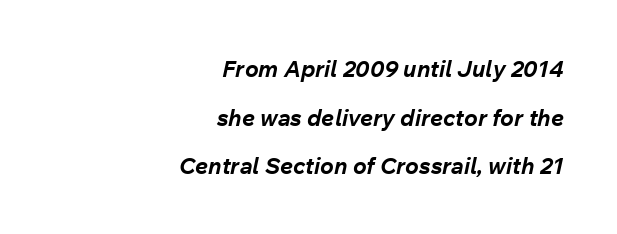
Q: Is the text bold? A: Yes.
Q: Is the text italic (slanted)? A: Yes, it leans right by about 12 degrees.
Q: Is the text underlined? A: No.
Q: How is the paragraph aligned? A: Right-aligned.
Q: Is the spacing between letters normal or unusually wide? A: Normal.
Q: Is the spacing between lines tight, normal or loose? A: Loose.
